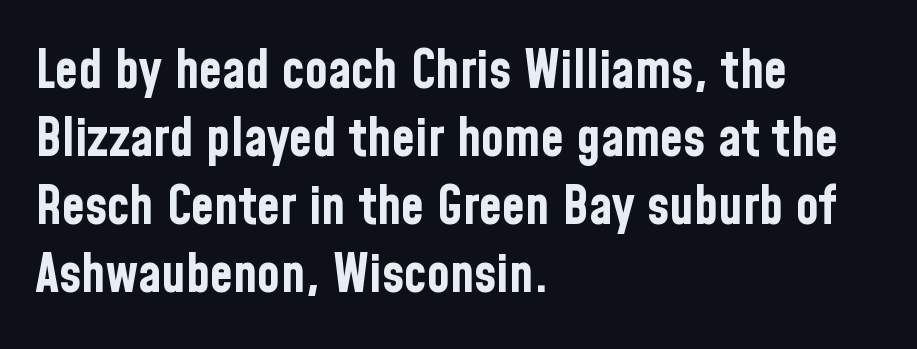
{"serif": "no", "italic": "no", "bold": "yes", "weight": "bold", "width": "condensed", "stroke_contrast": "low", "x_height": "medium", "monospaced": "no", "underline": "no", "align": "left", "line_spacing": "normal", "line_spacing_ratio": 1.28, "letter_spacing": "normal", "letter_spacing_em": 0.0, "glyph_px": 53}
